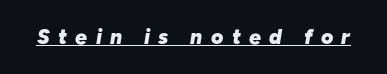
{"italic": "yes", "lean": "right", "slant_degrees": 10, "bold": "yes", "underline": "yes", "letter_spacing": "wide", "letter_spacing_em": 0.4, "glyph_px": 21}
